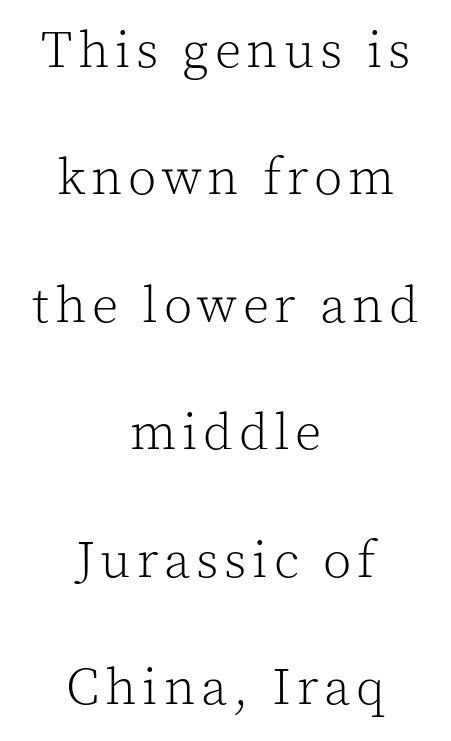
{"serif": "yes", "italic": "no", "bold": "no", "weight": "light", "width": "normal", "x_height": "medium", "monospaced": "no", "underline": "no", "align": "center", "line_spacing": "loose", "line_spacing_ratio": 2.45, "glyph_px": 52}
